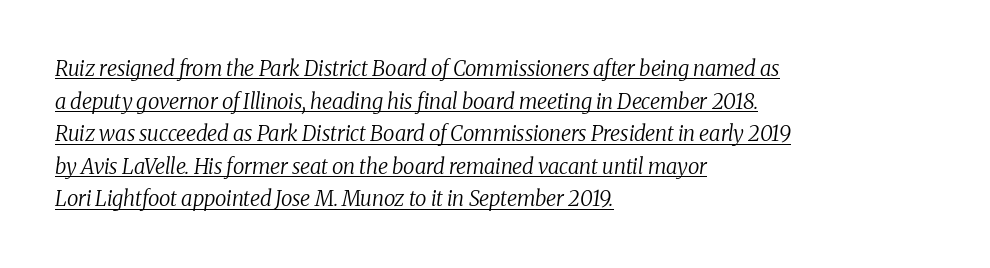
The image shows 21 px text type, italic (leaning right); set left-aligned, normal line spacing (1.55x), normal letter spacing, underlined.
